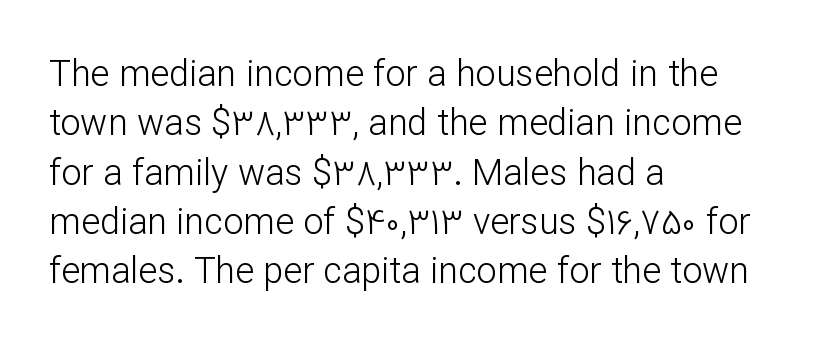
The image shows 36 px light sans-serif type, upright; set left-aligned, normal line spacing (1.37x), normal letter spacing, not underlined; low stroke contrast and a medium x-height.
